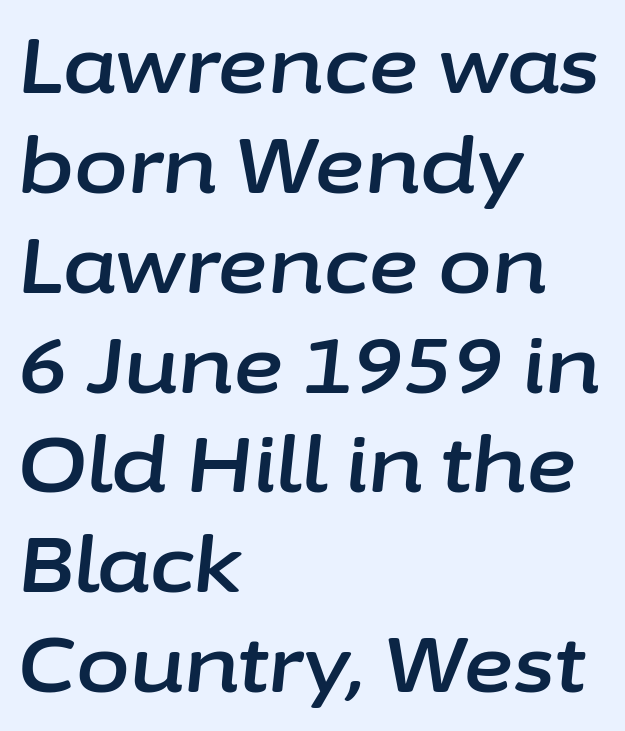
{"italic": "yes", "lean": "right", "slant_degrees": 6, "width": "normal", "stroke_contrast": "low", "x_height": "medium", "monospaced": "no", "underline": "no", "align": "left", "line_spacing": "normal", "line_spacing_ratio": 1.28, "letter_spacing": "normal", "letter_spacing_em": 0.0, "glyph_px": 78}
